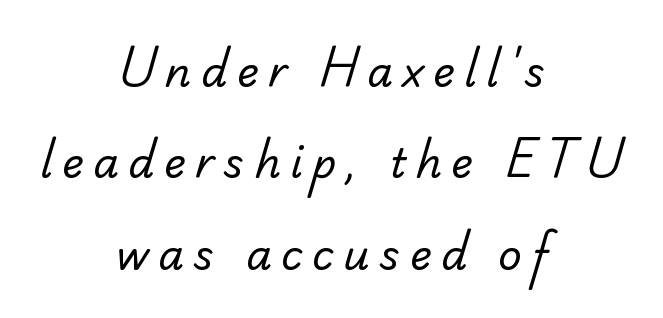
Only glyphs here, with clear space below each row. The passage shown is typeset with a serif family. In terms of letterspacing, this is a distinctly airy, spread setting. Varying glyph widths throughout — classic text-font behaviour.
